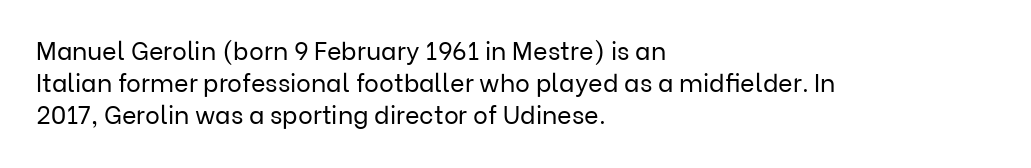
{"italic": "no", "bold": "no", "underline": "no", "align": "left", "line_spacing": "normal", "line_spacing_ratio": 1.29, "letter_spacing": "normal", "letter_spacing_em": 0.0, "glyph_px": 25}
